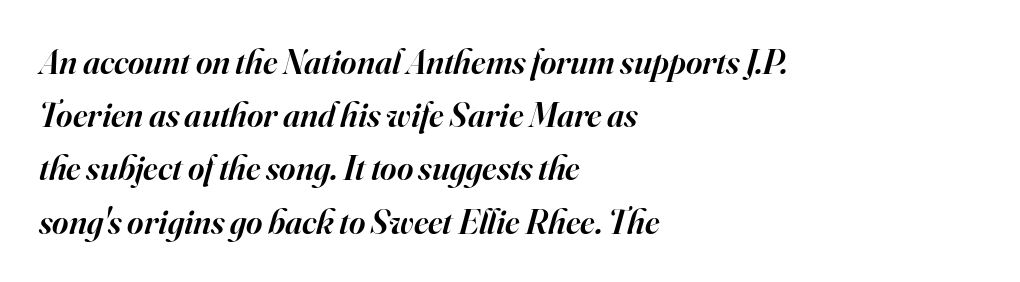
{"serif": "yes", "italic": "yes", "lean": "right", "slant_degrees": 16, "bold": "semi", "weight": "semibold", "width": "normal", "stroke_contrast": "high", "x_height": "small", "monospaced": "no", "underline": "no", "align": "left", "line_spacing": "normal", "line_spacing_ratio": 1.52, "letter_spacing": "normal", "letter_spacing_em": 0.0, "glyph_px": 35}
